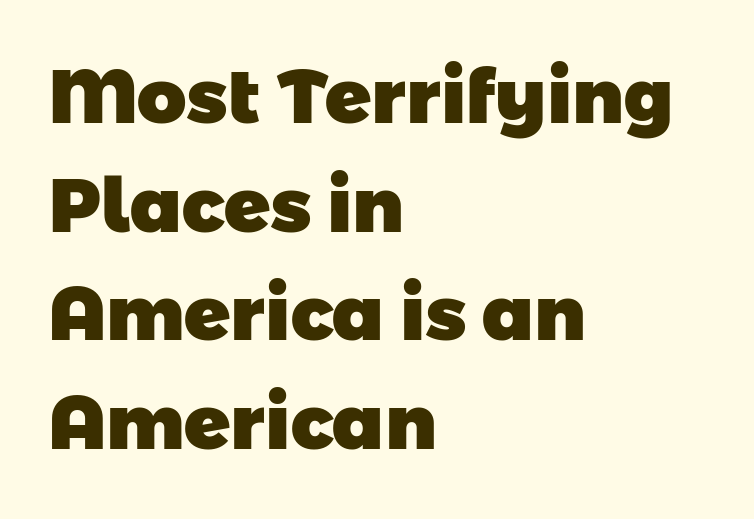
{"serif": "no", "bold": "yes", "weight": "heavy", "width": "normal", "stroke_contrast": "low", "x_height": "medium", "monospaced": "no", "underline": "no", "align": "left", "line_spacing": "normal", "line_spacing_ratio": 1.43, "letter_spacing": "normal", "letter_spacing_em": 0.0, "glyph_px": 76}
